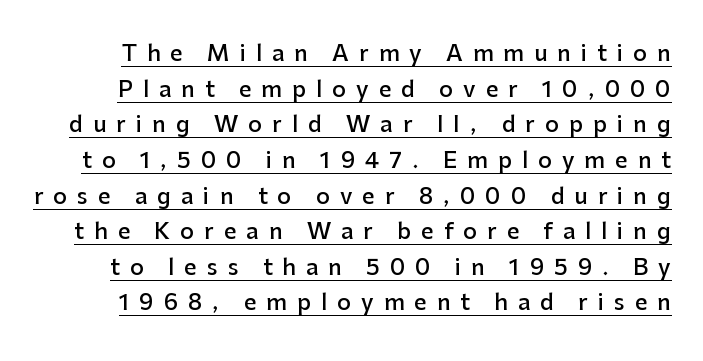
Q: Is the text bold? A: Semi-bold.
Q: Is the text italic (slanted)? A: No, it is upright.
Q: Is the text underlined? A: Yes.
Q: Is the spacing between letters normal or unusually wide? A: Unusually wide.
Q: Is the spacing between lines tight, normal or loose? A: Normal.
